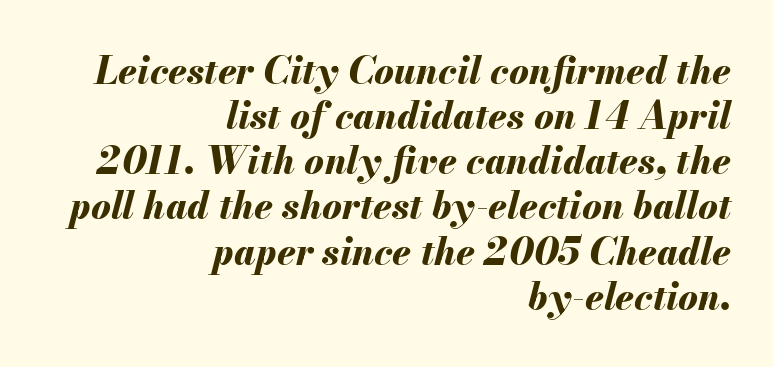
The font's italic variant was chosen for this text. The rendering uses natural spacing where letterforms have individual widths. Where is the straight margin? On the right. Tracking value appears to be zero — textbook default spacing. These lines carry a lot of weight — the face is fully bold. Underline: absent.
